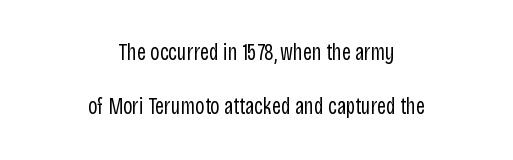
{"italic": "no", "bold": "no", "underline": "no", "align": "center", "line_spacing": "loose", "line_spacing_ratio": 2.35, "letter_spacing": "normal", "letter_spacing_em": 0.0, "glyph_px": 23}
